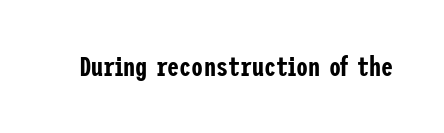
{"italic": "no", "underline": "no", "letter_spacing": "normal", "letter_spacing_em": 0.0, "glyph_px": 27}
